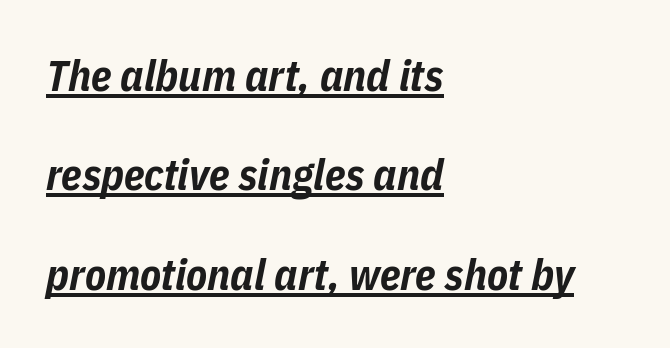
Looking at the ascenders, they clearly lean. The horizontal fit of the characters is conventional and even. Is there much room between lines? Yes — plenty of vertical air separates them. I'd describe the lettering as bold — thick and assertive.
